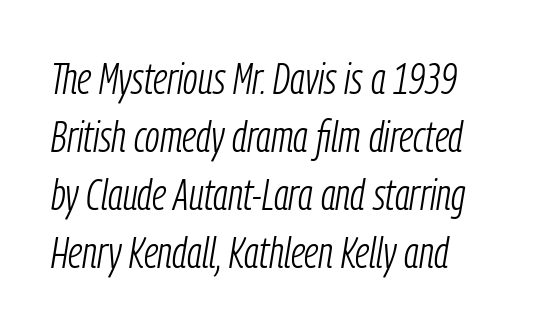
{"italic": "yes", "lean": "right", "slant_degrees": 9, "bold": "no", "weight": "light", "width": "condensed", "stroke_contrast": "low", "x_height": "medium", "monospaced": "no", "underline": "no", "line_spacing": "normal", "line_spacing_ratio": 1.32, "letter_spacing": "normal", "letter_spacing_em": 0.0, "glyph_px": 44}
